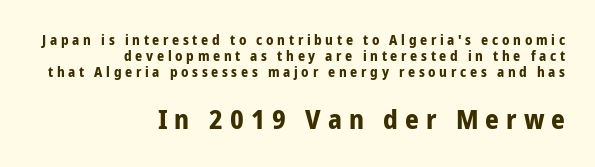
{"italic": "no", "bold": "yes", "underline": "no", "align": "right", "line_spacing": "tight", "line_spacing_ratio": 1.15, "letter_spacing": "wide", "letter_spacing_em": 0.26, "larger_block": "second", "size_ratio": 1.93, "glyph_px": 27}
